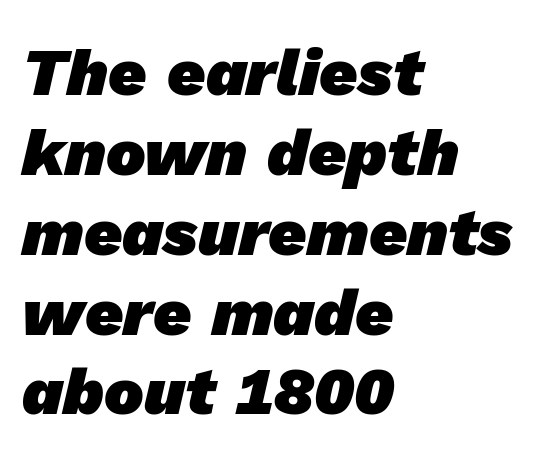
The image shows 66 px heavy sans-serif type; set left-aligned, line spacing 1.21x, normal letter spacing, not underlined; low stroke contrast and a medium x-height.
